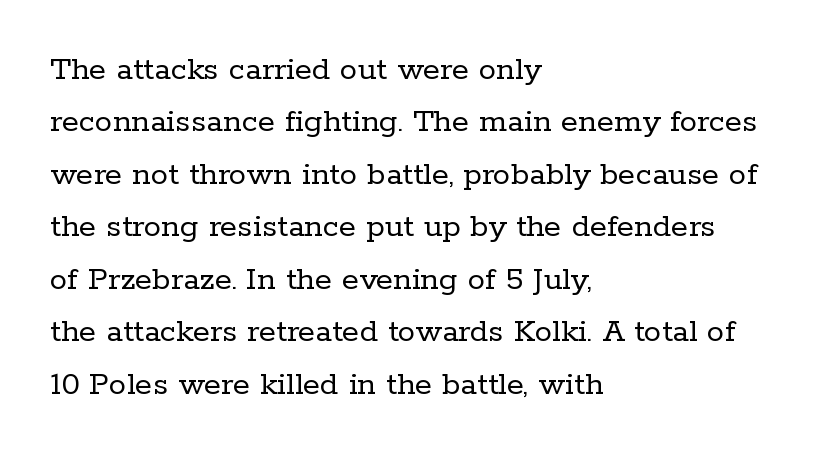
Does the lettering tilt? It doesn't — this is upright. In terms of leading, this rendering sits right in the middle. Yep, those are serifs on the letters. This rendering features lettering with no underline.
